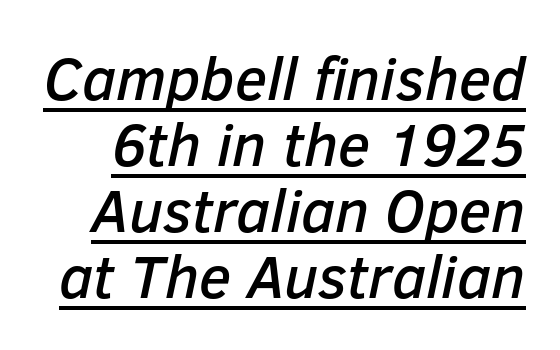
Note the varied advance widths — an 'i' is clearly narrower than an 'm'. The rendering applies a slant to the glyphs. Does a line run under the words? Yes, clearly. Very little white space separates one row of letters from the next. Is the letter spacing exaggerated? No — it looks like the ordinary default.
